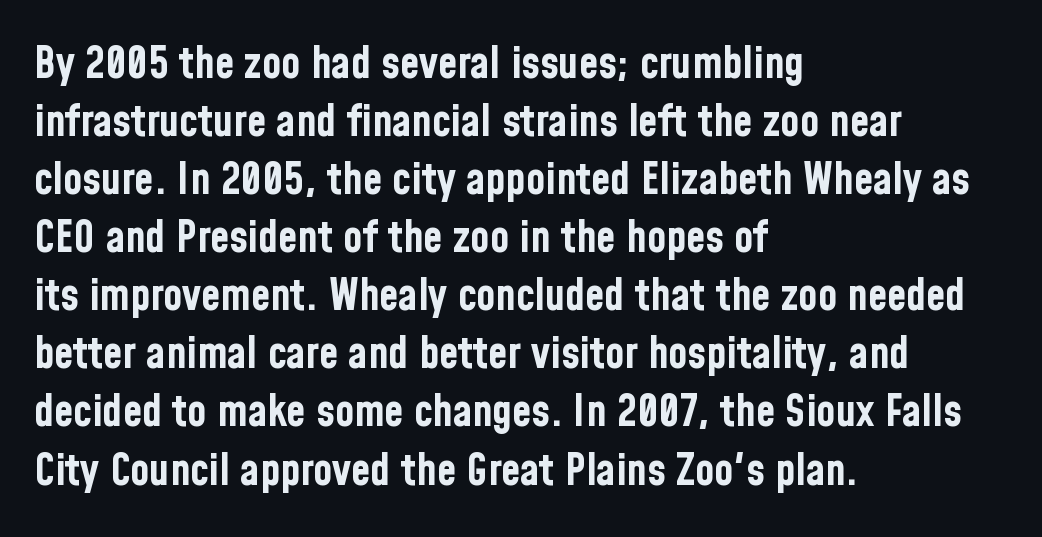
{"serif": "no", "italic": "no", "bold": "yes", "weight": "bold", "width": "condensed", "stroke_contrast": "low", "x_height": "medium", "monospaced": "no", "underline": "no", "align": "left", "line_spacing": "normal", "line_spacing_ratio": 1.32, "letter_spacing": "normal", "letter_spacing_em": 0.0, "glyph_px": 44}
